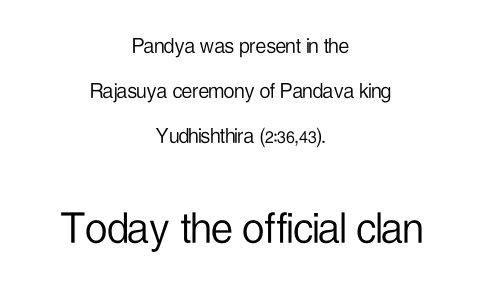
The glyphs in this specimen are sans serif. The letters advance in unequal steps, a hallmark of proportional type. When letters stand straight like this, we call the style roman or upright. Descender tails drop into unmarked territory. Between these two stacked blocks, the lower one wins on size. Teacher's note: observe the equal gaps on both sides — that is centered alignment.
